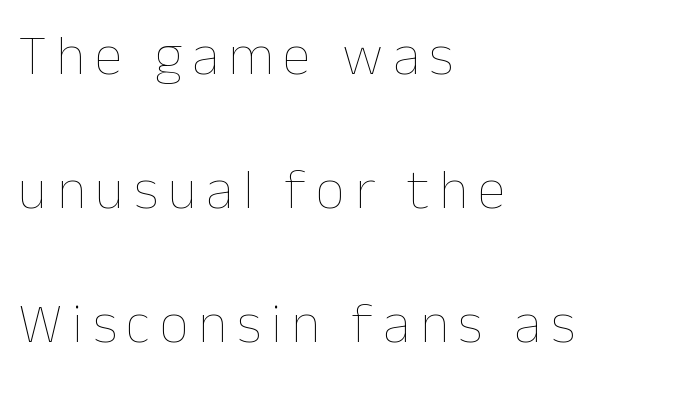
Each letter keeps its own natural width here, so spacing adapts to shape. Lines of text with bare space underneath. Line spacing here is loose. The typeface has the unassuming heft of standard copy or less. The letters stand upright; this is a roman face.
